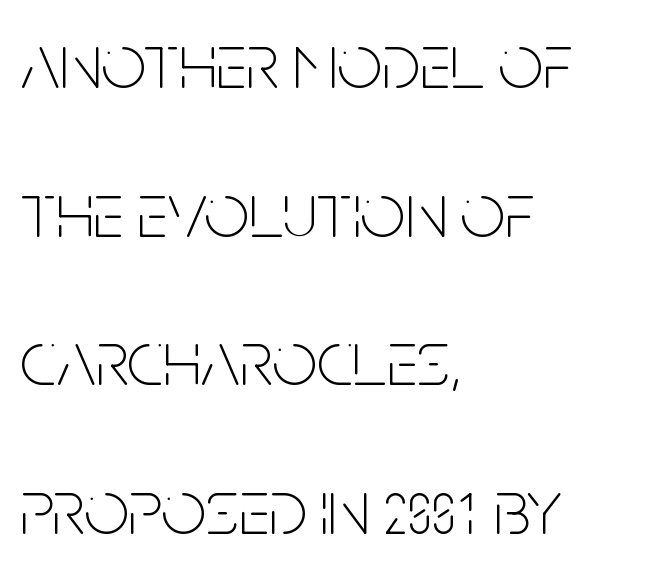
Q: Is the text bold? A: No.
Q: Is the text italic (slanted)? A: No, it is upright.
Q: Is the typeface a serif or a sans-serif typeface? A: Sans-serif.
Q: Is the text underlined? A: No.
Q: How is the paragraph aligned? A: Left-aligned.
Q: Is the spacing between letters normal or unusually wide? A: Normal.
Q: Width (condensed, normal, or wide)? A: Condensed.
Q: Stroke contrast? A: Low.
Q: x-height? A: Large.
Q: Monospaced? A: No.
